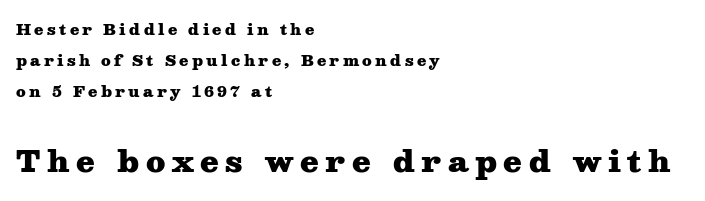
{"serif": "yes", "italic": "no", "bold": "yes", "weight": "heavy", "width": "wide", "stroke_contrast": "medium", "x_height": "medium", "monospaced": "no", "underline": "no", "align": "left", "line_spacing": "loose", "line_spacing_ratio": 2.08, "letter_spacing": "wide", "letter_spacing_em": 0.22, "larger_block": "second", "size_ratio": 2.0, "glyph_px": 30}
